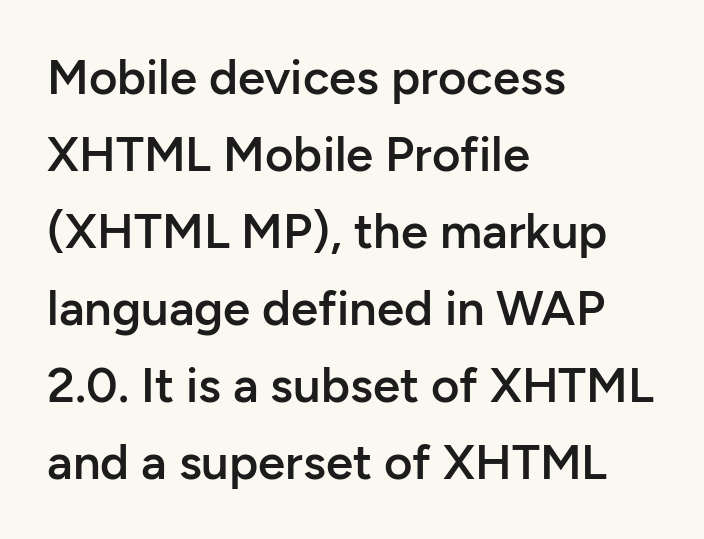
{"serif": "no", "italic": "no", "bold": "semi", "weight": "semibold", "width": "normal", "stroke_contrast": "low", "x_height": "medium", "monospaced": "no", "underline": "no", "align": "left", "line_spacing": "normal", "line_spacing_ratio": 1.57, "letter_spacing": "normal", "letter_spacing_em": 0.0, "glyph_px": 49}
